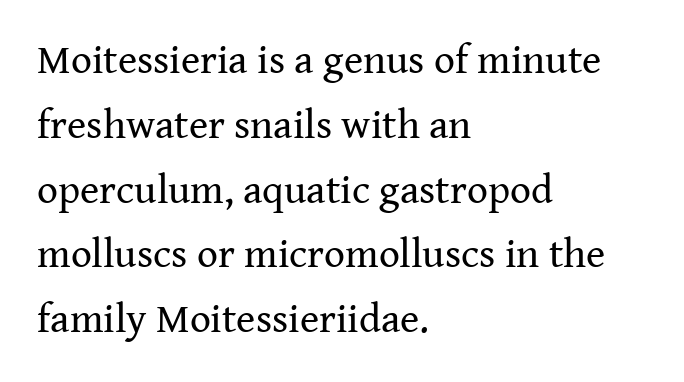
{"serif": "yes", "italic": "no", "bold": "no", "weight": "regular", "width": "normal", "stroke_contrast": "medium", "x_height": "medium", "monospaced": "no", "underline": "no", "align": "left", "line_spacing": "normal", "line_spacing_ratio": 1.58, "letter_spacing": "normal", "letter_spacing_em": 0.0, "glyph_px": 41}
